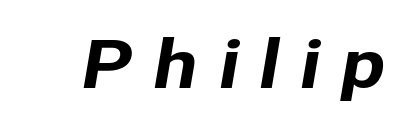
The image shows 65 px sans-serif type; set unusually wide letter spacing (+0.31 em), not underlined; low stroke contrast and a medium x-height.
